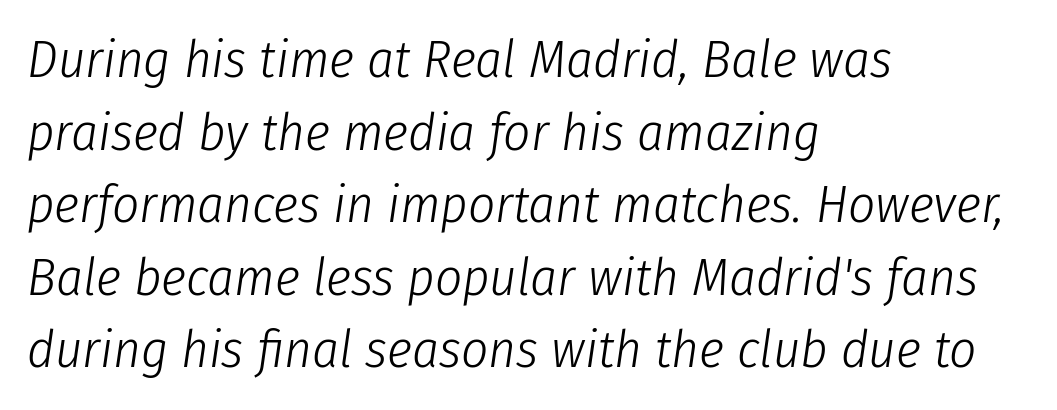
{"italic": "yes", "lean": "right", "slant_degrees": 8, "bold": "no", "weight": "light", "width": "condensed", "stroke_contrast": "low", "x_height": "medium", "monospaced": "no", "underline": "no", "align": "left", "line_spacing": "normal", "line_spacing_ratio": 1.37, "letter_spacing": "normal", "letter_spacing_em": 0.0, "glyph_px": 53}
